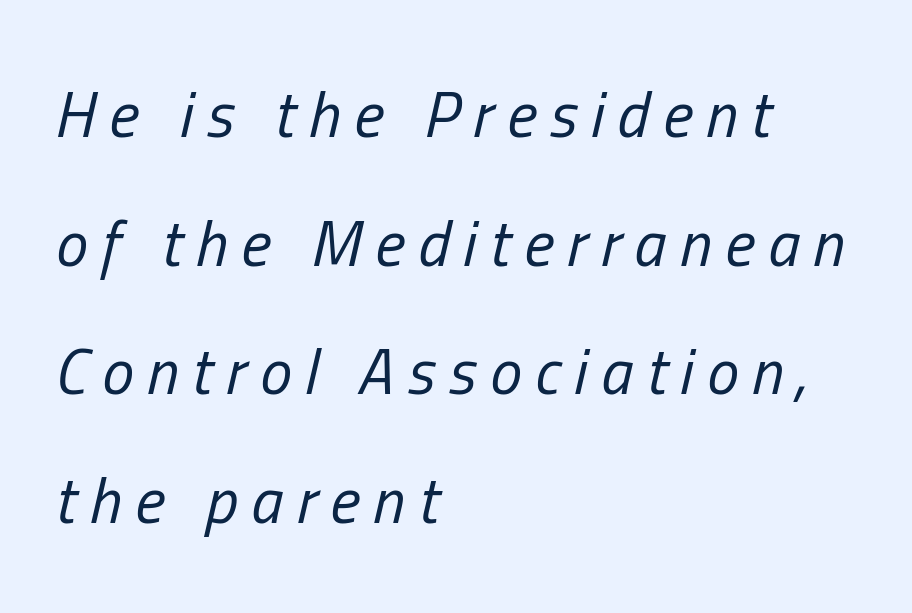
The image shows 64 px regular-weight, condensed type, italic (leaning right); set left-aligned, loose line spacing (2.01x), unusually wide letter spacing (+0.21 em), not underlined; low stroke contrast and a medium x-height.
